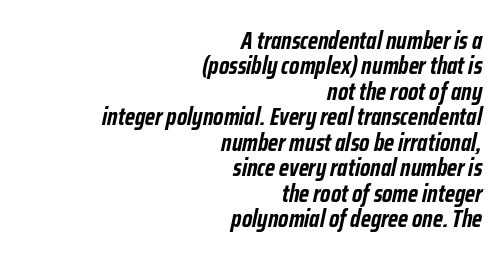
One-word summary of the alignment: right. The zone under the glyphs is completely vacant. The letterforms sit shoulder to shoulder at normal distance. A typesetter would mark this as italic. The typesetting leans heavy: a genuine bold. The block of text is dense from top to bottom, with scant space between rows.
